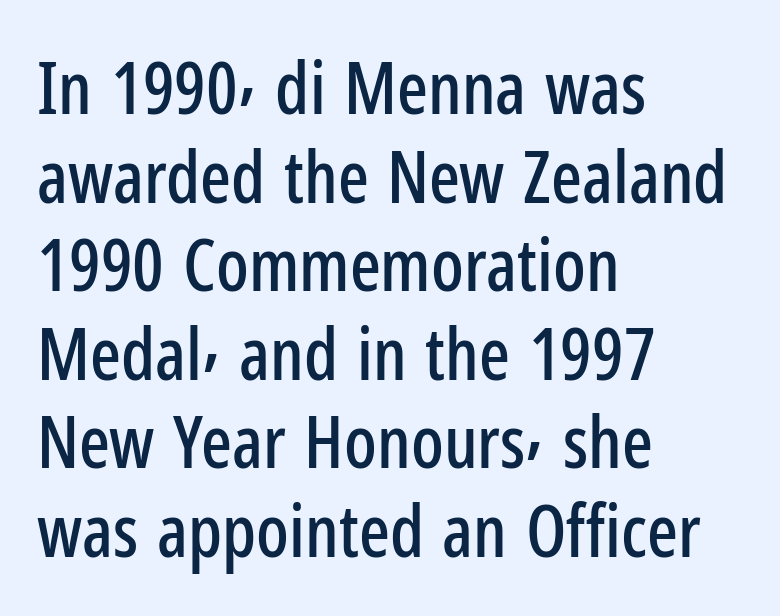
Q: Is the text italic (slanted)? A: No, it is upright.
Q: Is the typeface a serif or a sans-serif typeface? A: Sans-serif.
Q: Is the text underlined? A: No.
Q: How is the paragraph aligned? A: Left-aligned.
Q: Is the spacing between letters normal or unusually wide? A: Normal.
Q: Width (condensed, normal, or wide)? A: Condensed.
Q: Stroke contrast? A: Low.
Q: x-height? A: Medium.
Q: Monospaced? A: No.
